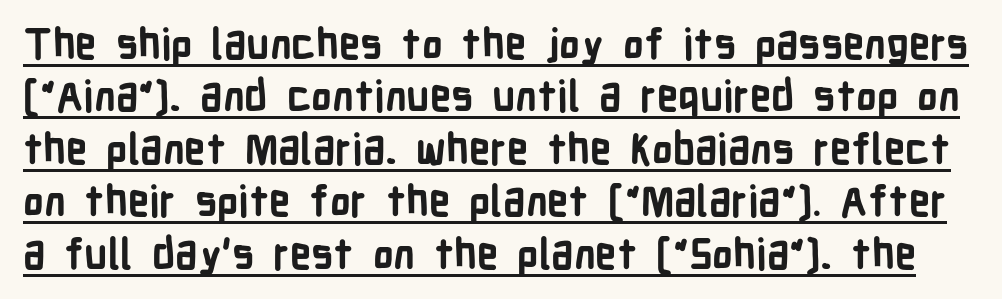
{"serif": "no", "italic": "no", "bold": "yes", "weight": "bold", "width": "condensed", "stroke_contrast": "low", "x_height": "medium", "monospaced": "no", "underline": "yes", "line_spacing": "normal", "line_spacing_ratio": 1.25, "letter_spacing": "normal", "letter_spacing_em": 0.0, "glyph_px": 42}
